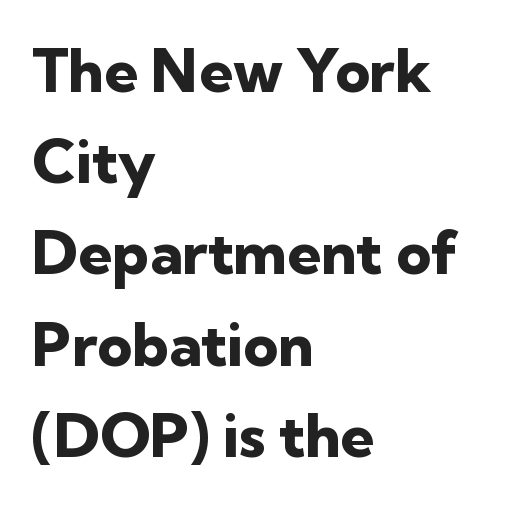
The passage shown is emphatically bold. The type is set solid horizontally, with unmodified tracking. Reading down the block, your eye returns to a fixed left position each line. Here the designer chose a conventional face with non-uniform glyph widths.
